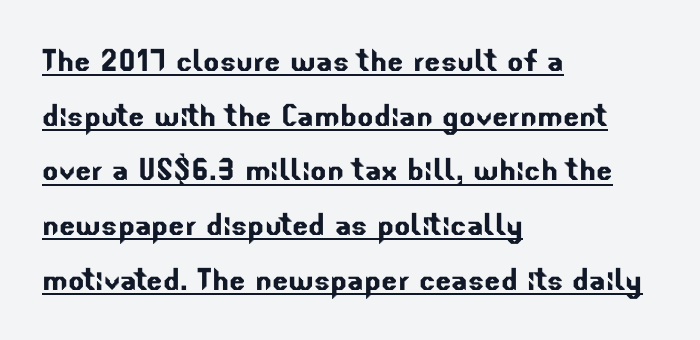
{"serif": "no", "width": "normal", "stroke_contrast": "low", "x_height": "small", "monospaced": "no", "underline": "yes", "align": "left", "line_spacing": "normal", "line_spacing_ratio": 1.44, "letter_spacing": "normal", "letter_spacing_em": 0.0, "glyph_px": 38}
